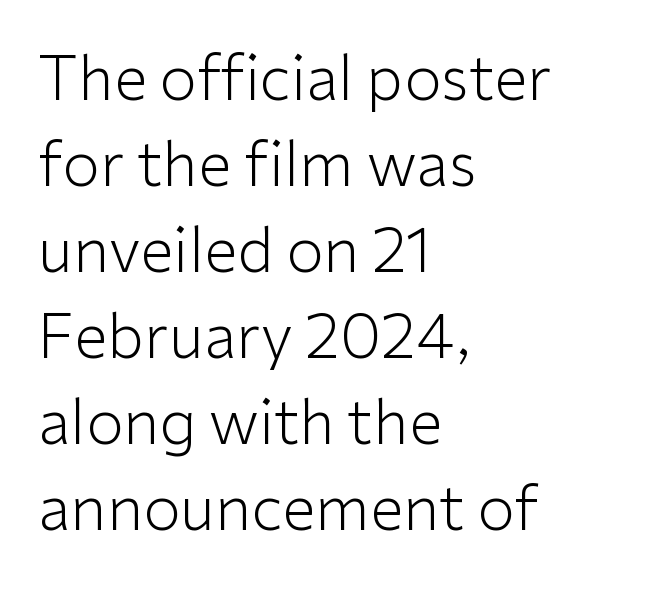
Q: Is the text bold? A: No.
Q: Is the text italic (slanted)? A: No, it is upright.
Q: Is the typeface a serif or a sans-serif typeface? A: Sans-serif.
Q: Is the text underlined? A: No.
Q: How is the paragraph aligned? A: Left-aligned.
Q: Is the spacing between letters normal or unusually wide? A: Normal.
Q: Is the spacing between lines tight, normal or loose? A: Normal.
Q: Width (condensed, normal, or wide)? A: Normal.
Q: Stroke contrast? A: Low.
Q: x-height? A: Medium.
Q: Monospaced? A: No.
